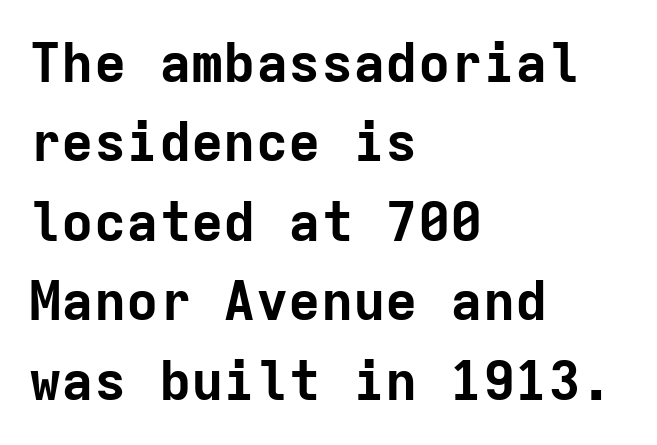
{"serif": "no", "italic": "no", "bold": "yes", "weight": "bold", "width": "normal", "stroke_contrast": "low", "x_height": "medium", "monospaced": "yes", "underline": "no", "align": "left", "line_spacing": "normal", "line_spacing_ratio": 1.47, "letter_spacing": "normal", "letter_spacing_em": 0.0, "glyph_px": 54}
